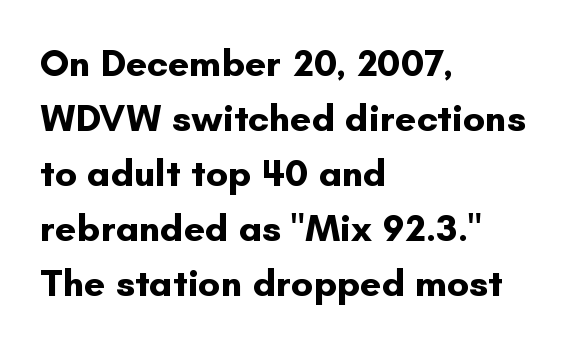
{"serif": "no", "italic": "no", "bold": "yes", "weight": "bold", "width": "normal", "stroke_contrast": "low", "x_height": "small", "monospaced": "no", "underline": "no", "align": "left", "line_spacing": "normal", "line_spacing_ratio": 1.45, "letter_spacing": "normal", "letter_spacing_em": 0.0, "glyph_px": 38}
